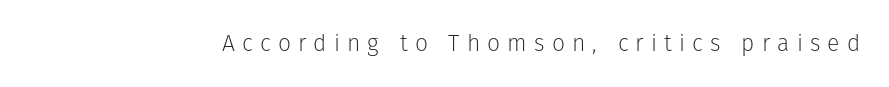
{"italic": "no", "bold": "no", "underline": "no", "letter_spacing": "wide", "letter_spacing_em": 0.31, "glyph_px": 23}
